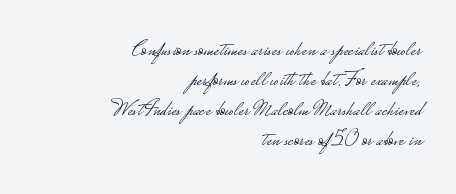
The image shows 22 px text type; set right-aligned, normal line spacing (1.36x), normal letter spacing, not underlined.
